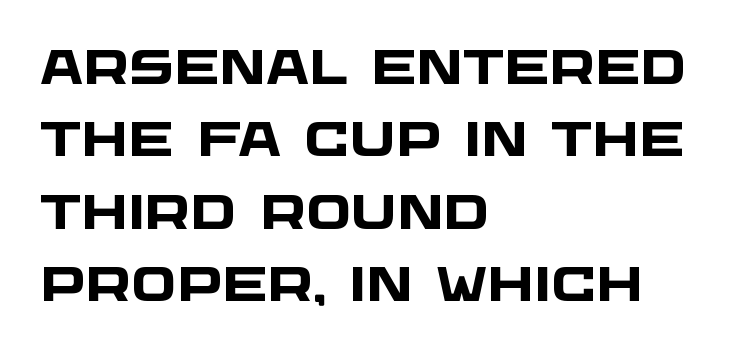
The image shows 48 px heavy, wide sans-serif type; set left-aligned, normal line spacing (1.51x), normal letter spacing, not underlined; low stroke contrast and a large x-height.
